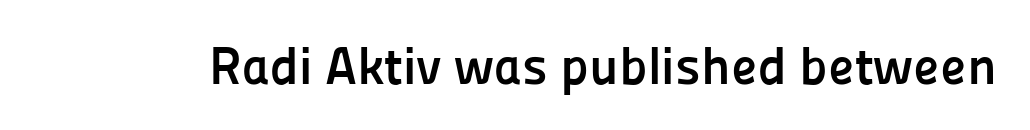
The image shows 53 px semibold sans-serif type, upright; set normal letter spacing, not underlined; low stroke contrast and a medium x-height.
